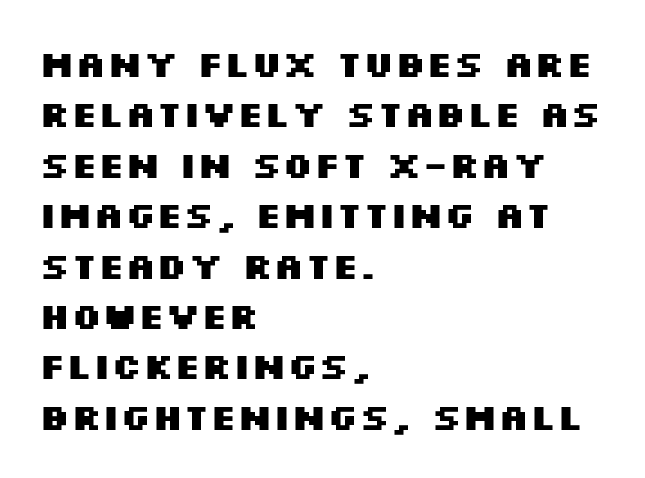
A typesetter would label this face a sans. The strip under each line holds only bare page. The block of text has a typical density, with ordinary space between rows. The axis of the letterforms is exactly vertical.
